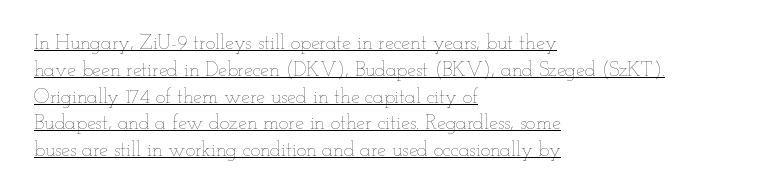
Q: Is the text bold? A: No.
Q: Is the text italic (slanted)? A: No, it is upright.
Q: Is the text underlined? A: Yes.
Q: How is the paragraph aligned? A: Left-aligned.
Q: Is the spacing between letters normal or unusually wide? A: Normal.
Q: Is the spacing between lines tight, normal or loose? A: Normal.
